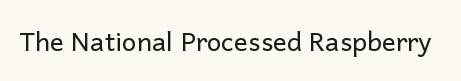
Q: Is the text bold? A: No.
Q: Is the text italic (slanted)? A: No, it is upright.
Q: Is the text underlined? A: No.
Q: Is the spacing between letters normal or unusually wide? A: Normal.
